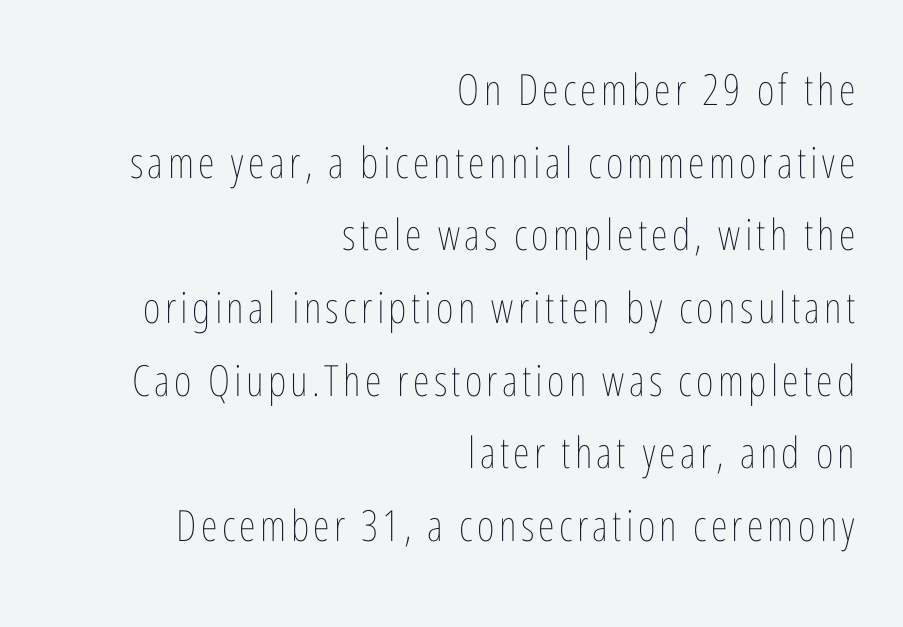
The image shows 43 px thin, condensed type, upright; set right-aligned, normal line spacing (1.69x), not underlined; low stroke contrast and a medium x-height.
